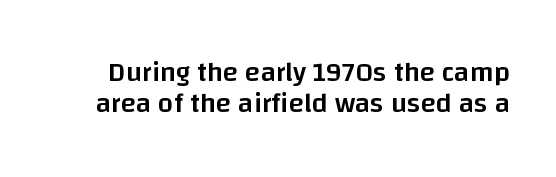
{"serif": "no", "italic": "no", "bold": "semi", "weight": "semibold", "width": "normal", "stroke_contrast": "low", "x_height": "large", "monospaced": "no", "underline": "no", "line_spacing": "tight", "line_spacing_ratio": 1.12, "letter_spacing": "normal", "letter_spacing_em": 0.0, "glyph_px": 28}
